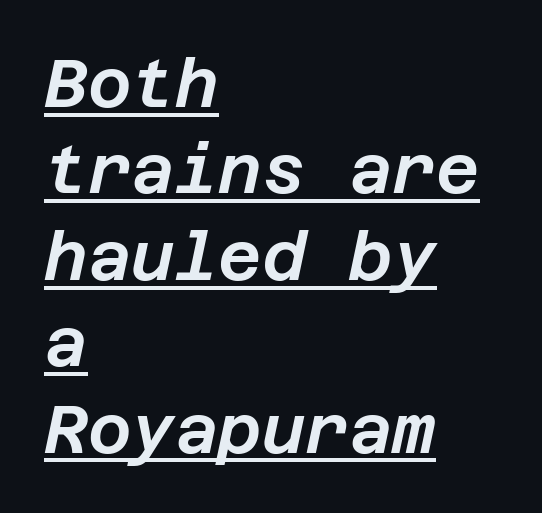
Q: Is the text italic (slanted)? A: Yes, it leans right by about 12 degrees.
Q: Is the text underlined? A: Yes.
Q: How is the paragraph aligned? A: Left-aligned.
Q: Is the spacing between letters normal or unusually wide? A: Normal.
Q: Is the spacing between lines tight, normal or loose? A: Normal.
Q: Width (condensed, normal, or wide)? A: Normal.
Q: Stroke contrast? A: Low.
Q: x-height? A: Large.
